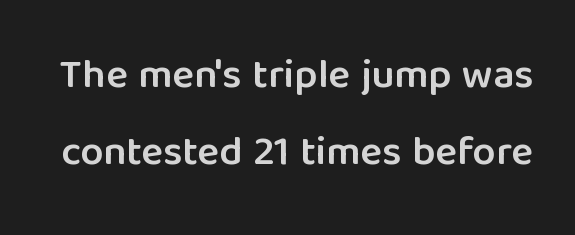
There is no visible air inserted between adjacent glyphs. Typesetter's note: demi weight, one step under bold. Notice how the stems are strictly vertical — no italics here. Do the characters align in a grid? No, the font is proportional. Regarding serifs, this sample does without them.
